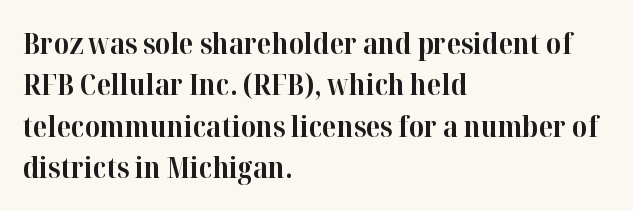
Plenty of ink on the page — the face is bold. The font family rendered here belongs to the serif group. This is the regular roman posture of the typeface. Notice how the passage keeps a crisp vertical edge on the left only. Each letter keeps its own natural width here, so spacing adapts to shape. Observe the ordinary spacing: letters are neighbours, not strangers.
